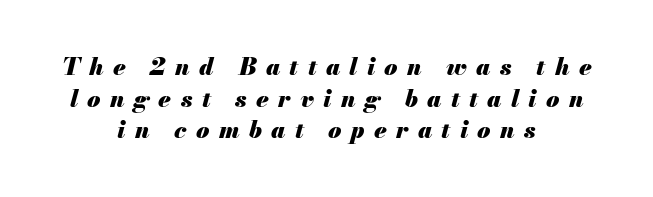
{"italic": "yes", "lean": "right", "slant_degrees": 13, "bold": "yes", "underline": "no", "align": "center", "line_spacing": "normal", "line_spacing_ratio": 1.32, "letter_spacing": "wide", "letter_spacing_em": 0.39, "glyph_px": 24}
